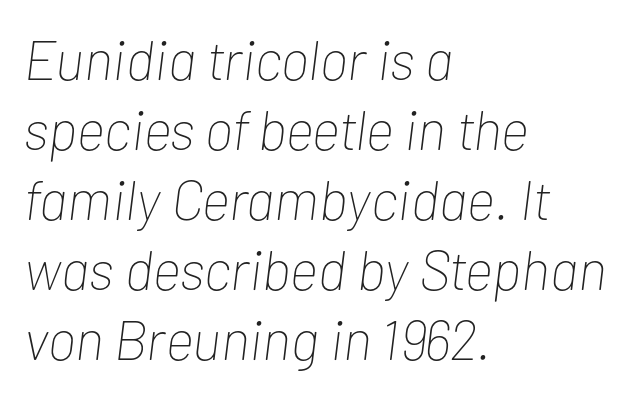
Q: Is the text bold? A: No.
Q: Is the text italic (slanted)? A: Yes, it leans right by about 7 degrees.
Q: Is the text underlined? A: No.
Q: How is the paragraph aligned? A: Left-aligned.
Q: Is the spacing between letters normal or unusually wide? A: Normal.
Q: Is the spacing between lines tight, normal or loose? A: Normal.
Q: Width (condensed, normal, or wide)? A: Condensed.
Q: Stroke contrast? A: Low.
Q: x-height? A: Medium.
Q: Monospaced? A: No.
